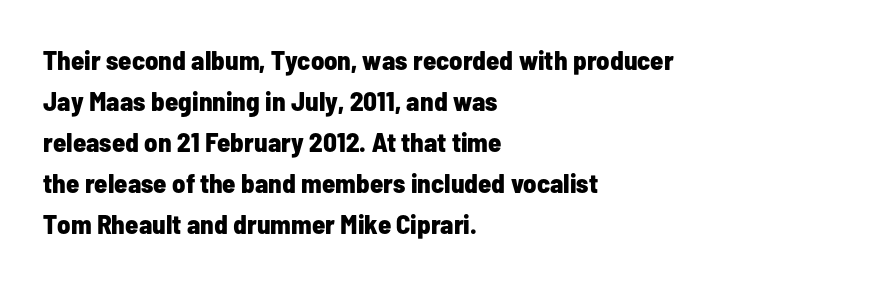
The image shows 27 px bold type, upright; set left-aligned, normal line spacing (1.52x), normal letter spacing, not underlined.
